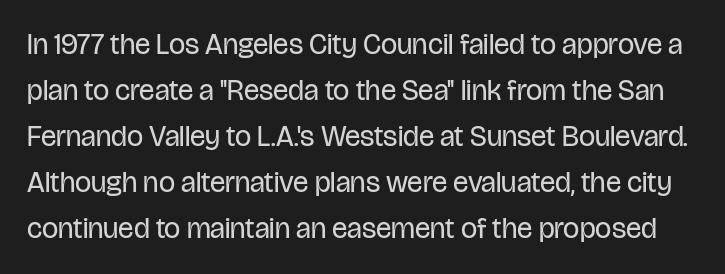
The image shows 29 px regular-weight, condensed sans-serif type, upright; set normal line spacing (1.59x), normal letter spacing, not underlined; low stroke contrast and a large x-height.
